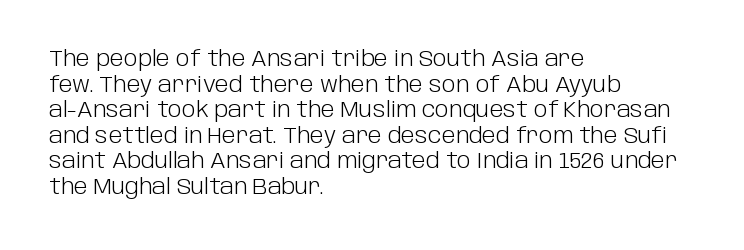
The image shows 21 px text type, upright; set left-aligned, line spacing 1.22x, normal letter spacing, not underlined.
